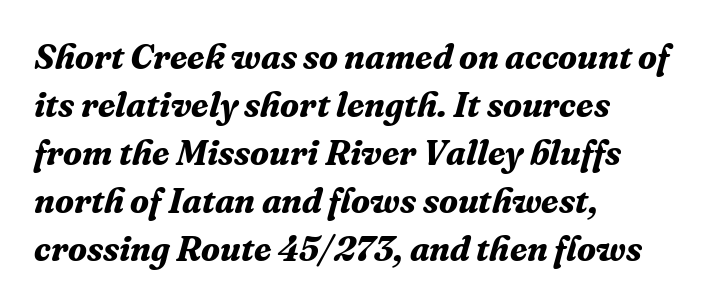
{"serif": "yes", "italic": "yes", "lean": "right", "slant_degrees": 16, "bold": "yes", "weight": "bold", "width": "normal", "stroke_contrast": "medium", "x_height": "medium", "monospaced": "no", "underline": "no", "align": "left", "line_spacing": "normal", "line_spacing_ratio": 1.37, "letter_spacing": "normal", "letter_spacing_em": 0.0, "glyph_px": 35}
